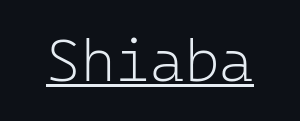
Observe the absence of serifs on each vertical stroke in this sample. Caption: lettering with a line underneath. The face looks like a standard text weight, possibly lighter. The letters sit at their default tracking, neither squeezed nor spread. Here the designer chose a console-style face with uniform glyph widths. Designer's note — italics off, roman on.
